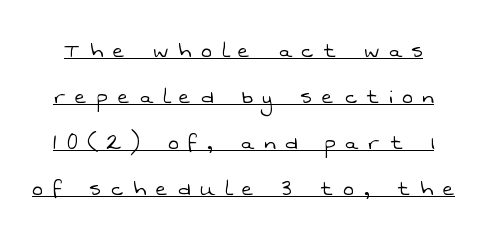
{"bold": "no", "underline": "yes", "line_spacing_ratio": 1.84, "letter_spacing": "wide", "letter_spacing_em": 0.41, "glyph_px": 25}
